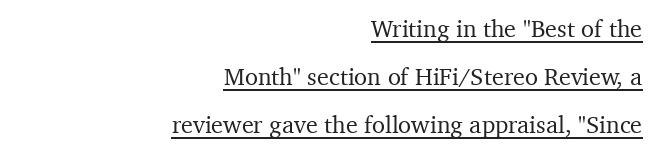
The specimen reads as upright at a glance. The rendering keeps characters at their native spacing. The rendering uses a large line-height, opening up the rows. The glyphs are accompanied by a horizontal stroke just below them. Alignment: flush right.
